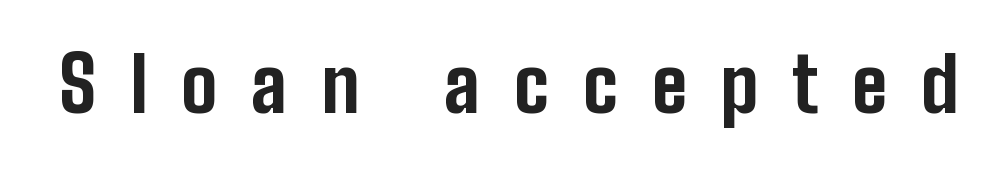
{"serif": "no", "italic": "no", "bold": "yes", "weight": "bold", "width": "condensed", "stroke_contrast": "low", "x_height": "medium", "monospaced": "no", "underline": "no", "letter_spacing": "wide", "letter_spacing_em": 0.45, "glyph_px": 75}
